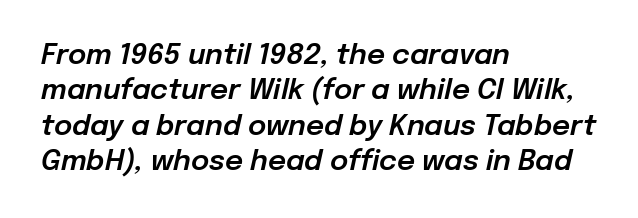
Q: Is the text italic (slanted)? A: Yes, it leans right by about 12 degrees.
Q: Is the text underlined? A: No.
Q: How is the paragraph aligned? A: Left-aligned.
Q: Is the spacing between letters normal or unusually wide? A: Normal.
Q: Is the spacing between lines tight, normal or loose? A: Normal.
Q: Width (condensed, normal, or wide)? A: Normal.
Q: Stroke contrast? A: Low.
Q: x-height? A: Medium.
Q: Monospaced? A: No.
